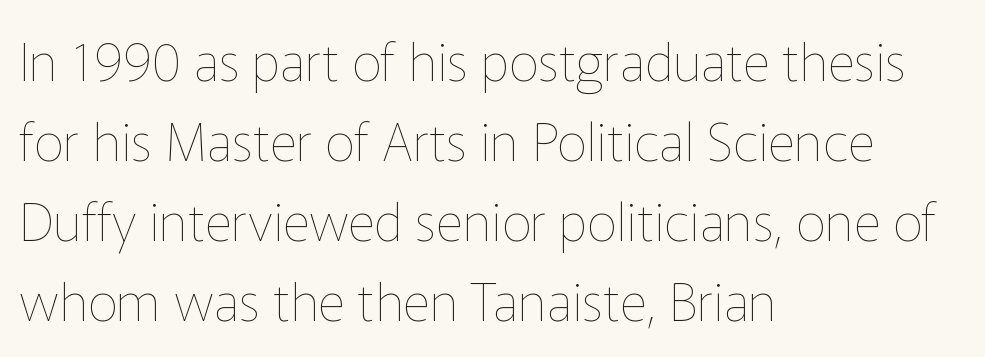
The image shows 53 px thin type, upright; set left-aligned, normal line spacing (1.51x), normal letter spacing, not underlined; low stroke contrast and a medium x-height.
